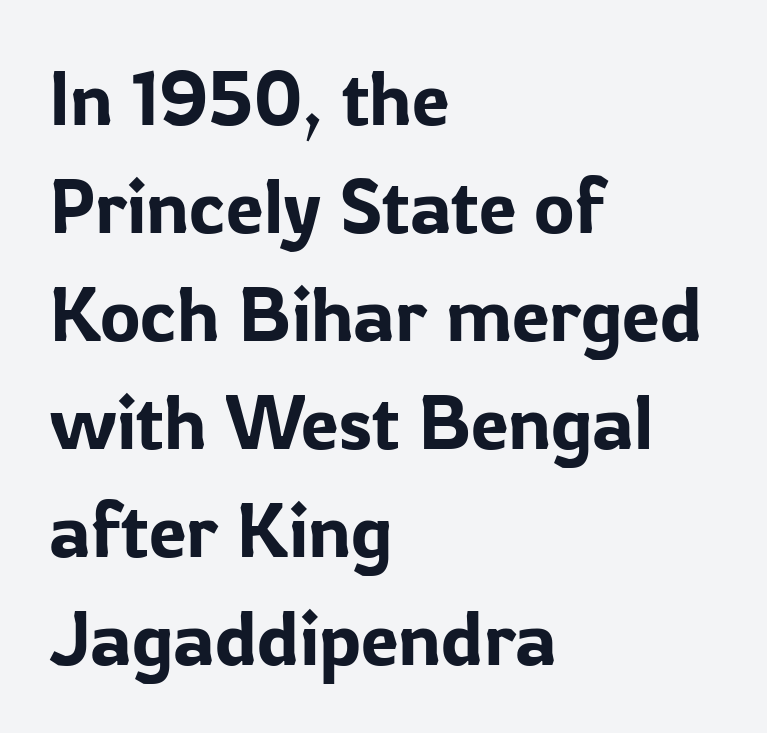
The image shows 76 px sans-serif type, upright; set left-aligned, normal line spacing (1.42x), normal letter spacing, not underlined; low stroke contrast and a medium x-height.
